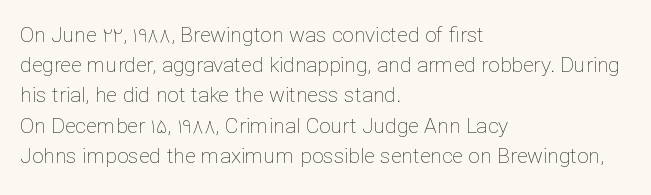
{"italic": "no", "bold": "no", "underline": "no", "align": "left", "line_spacing": "normal", "line_spacing_ratio": 1.44, "letter_spacing": "normal", "letter_spacing_em": 0.0, "glyph_px": 21}
